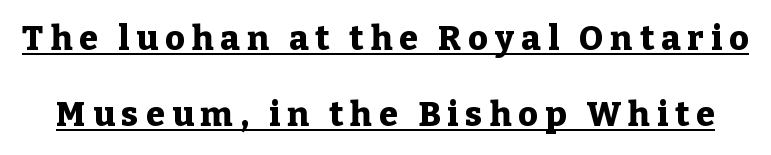
Glance below the letters and you will spot a drawn line. Varying glyph widths throughout — classic text-font behaviour. Is the letter spacing exaggerated? Yes — the characters are pushed far apart. Loosely led — the rows are spread out. Quick note: not italic, upright.
